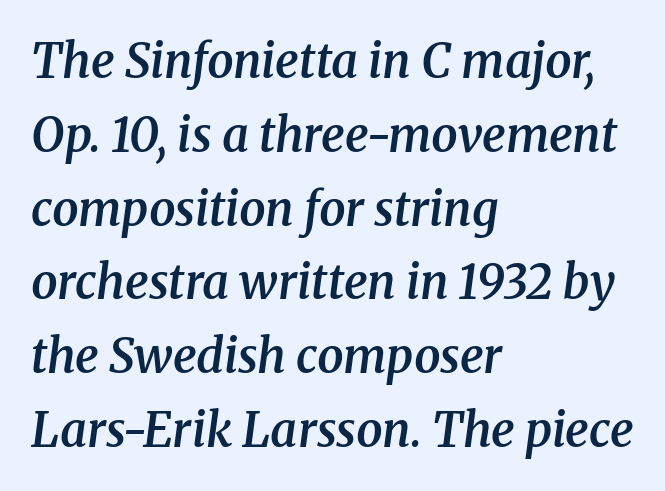
{"serif": "yes", "italic": "yes", "lean": "right", "slant_degrees": 8, "bold": "semi", "weight": "semibold", "width": "normal", "stroke_contrast": "medium", "x_height": "medium", "monospaced": "no", "underline": "no", "align": "left", "line_spacing": "normal", "line_spacing_ratio": 1.57, "letter_spacing": "normal", "letter_spacing_em": 0.0, "glyph_px": 47}
